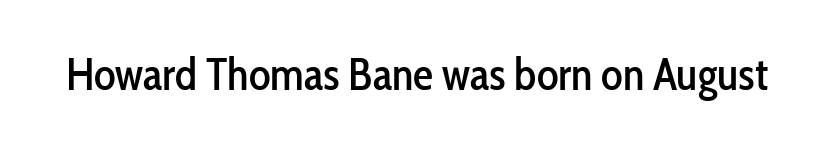
{"serif": "no", "italic": "no", "width": "condensed", "stroke_contrast": "low", "x_height": "medium", "monospaced": "no", "underline": "no", "letter_spacing": "normal", "letter_spacing_em": 0.0, "glyph_px": 45}
